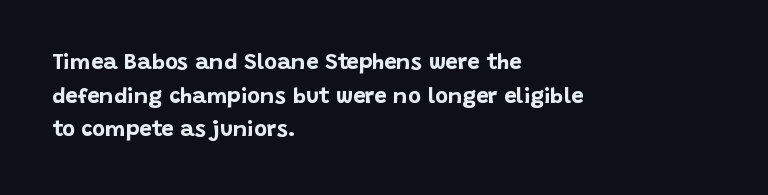
{"italic": "no", "bold": "yes", "underline": "no", "align": "left", "line_spacing": "normal", "line_spacing_ratio": 1.53, "letter_spacing": "normal", "letter_spacing_em": 0.0, "glyph_px": 22}
